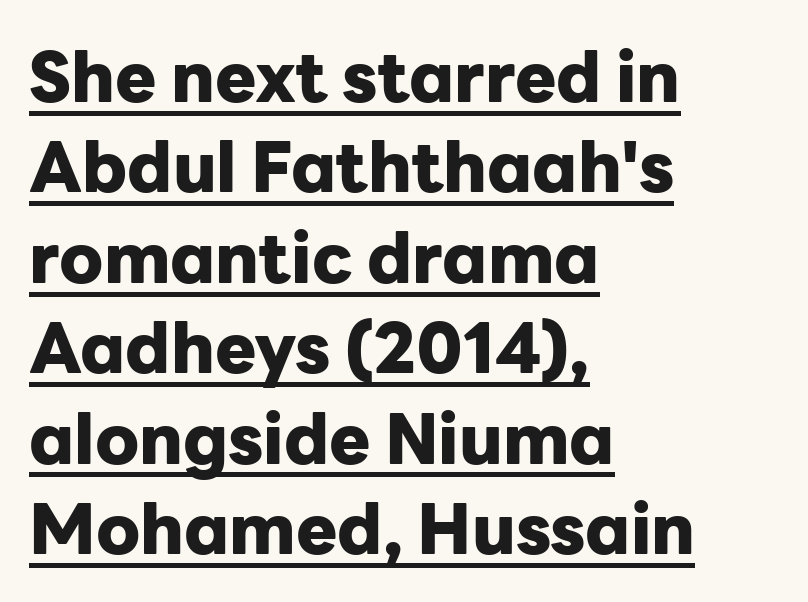
The image shows 69 px heavy sans-serif type, upright; set left-aligned, normal line spacing (1.31x), normal letter spacing, underlined; low stroke contrast and a medium x-height.
